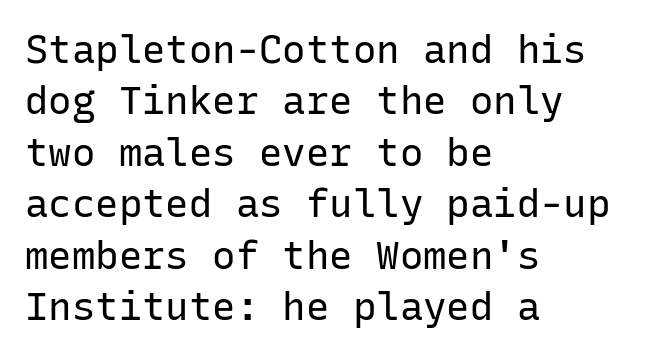
Q: Is the text bold? A: No.
Q: Is the text italic (slanted)? A: No, it is upright.
Q: Is the typeface a serif or a sans-serif typeface? A: Sans-serif.
Q: Is the text underlined? A: No.
Q: How is the paragraph aligned? A: Left-aligned.
Q: Is the spacing between letters normal or unusually wide? A: Normal.
Q: Is the spacing between lines tight, normal or loose? A: Normal.
Q: Width (condensed, normal, or wide)? A: Normal.
Q: Stroke contrast? A: Low.
Q: x-height? A: Medium.
Q: Monospaced? A: Yes.
